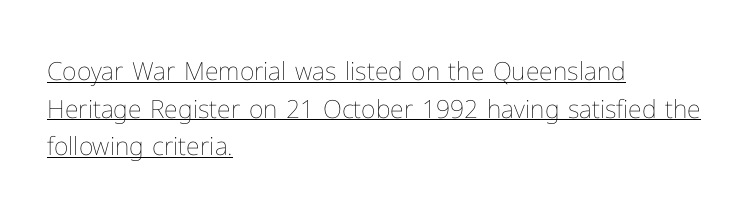
{"italic": "no", "bold": "no", "underline": "yes", "align": "left", "line_spacing": "normal", "line_spacing_ratio": 1.51, "letter_spacing": "normal", "letter_spacing_em": 0.0, "glyph_px": 25}
